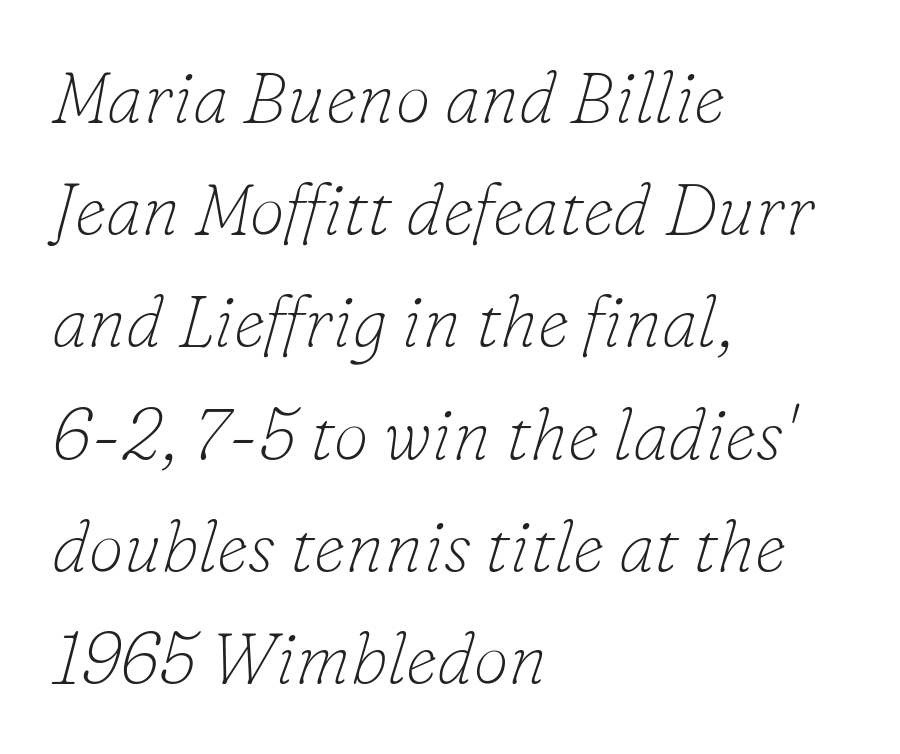
{"serif": "yes", "italic": "yes", "lean": "right", "slant_degrees": 16, "bold": "no", "weight": "thin", "width": "normal", "stroke_contrast": "low", "x_height": "small", "monospaced": "no", "underline": "no", "align": "left", "line_spacing": "normal", "line_spacing_ratio": 1.58, "letter_spacing": "normal", "letter_spacing_em": 0.0, "glyph_px": 71}
